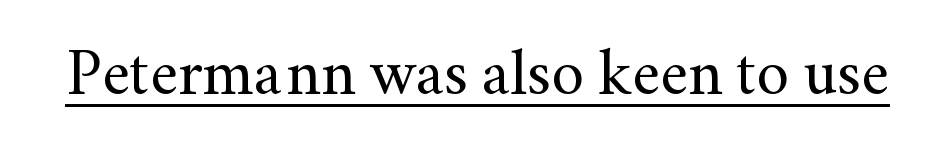
Q: Is the text bold? A: No.
Q: Is the text italic (slanted)? A: No, it is upright.
Q: Is the typeface a serif or a sans-serif typeface? A: Serif.
Q: Is the text underlined? A: Yes.
Q: Is the spacing between letters normal or unusually wide? A: Normal.
Q: Width (condensed, normal, or wide)? A: Normal.
Q: Stroke contrast? A: Medium.
Q: x-height? A: Small.
Q: Monospaced? A: No.
